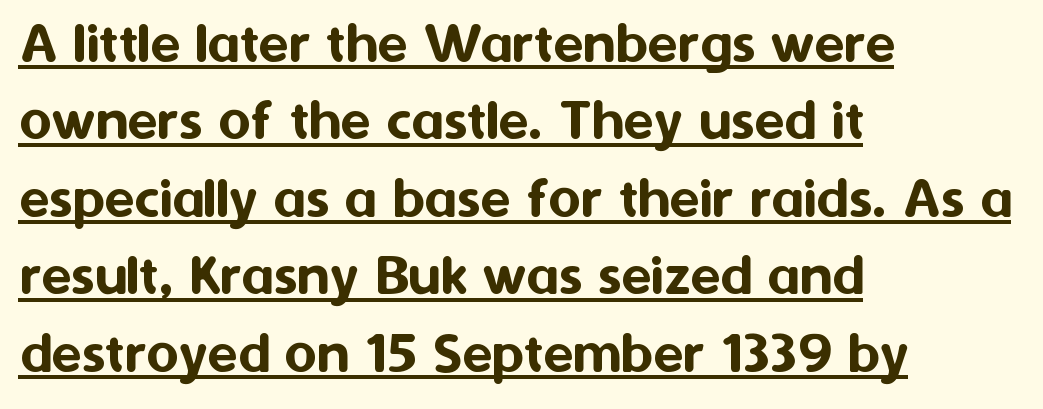
Q: Is the text italic (slanted)? A: No, it is upright.
Q: Is the typeface a serif or a sans-serif typeface? A: Sans-serif.
Q: Is the text underlined? A: Yes.
Q: How is the paragraph aligned? A: Left-aligned.
Q: Is the spacing between letters normal or unusually wide? A: Normal.
Q: Is the spacing between lines tight, normal or loose? A: Normal.
Q: Width (condensed, normal, or wide)? A: Normal.
Q: Stroke contrast? A: Medium.
Q: x-height? A: Medium.
Q: Monospaced? A: No.
